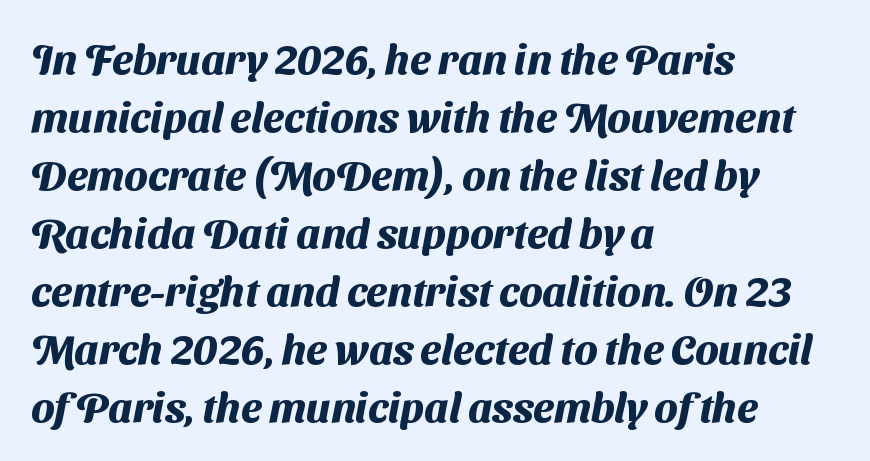
Caption: bold face, heavy strokes. Each letter keeps its own natural width here, so spacing adapts to shape. Clear beneath every line of the passage. Reading down the column, the eye jumps a familiar distance to each next line.
